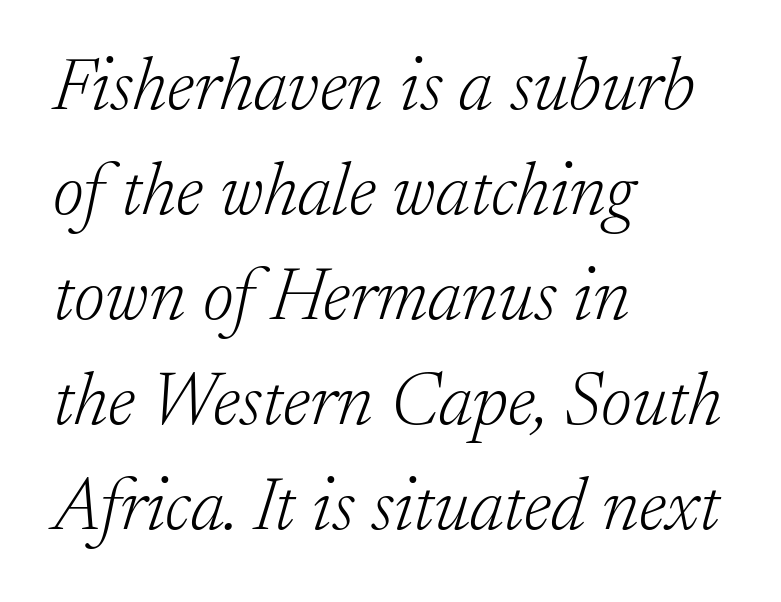
Honestly, there is no underline to notice here at all. Default kerning and tracking; the words read as compact shapes. Do the characters align in a grid? No, the font is proportional. Each new line begins a customary step beneath the previous one.
